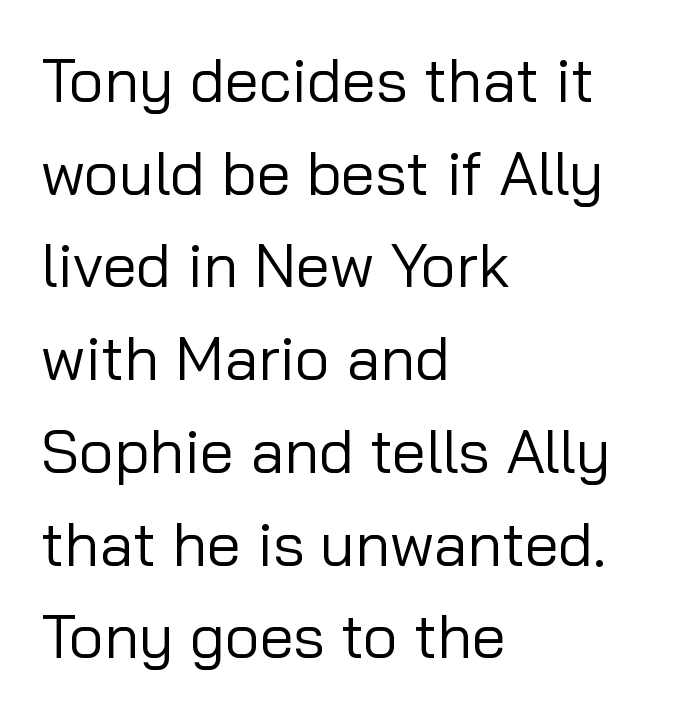
Type style note: lacks serifs. Do the characters align in a grid? No, the font is proportional. Weight: in the light-to-regular range. What stands out about the letter spacing? Nothing — it is the standard amount.
